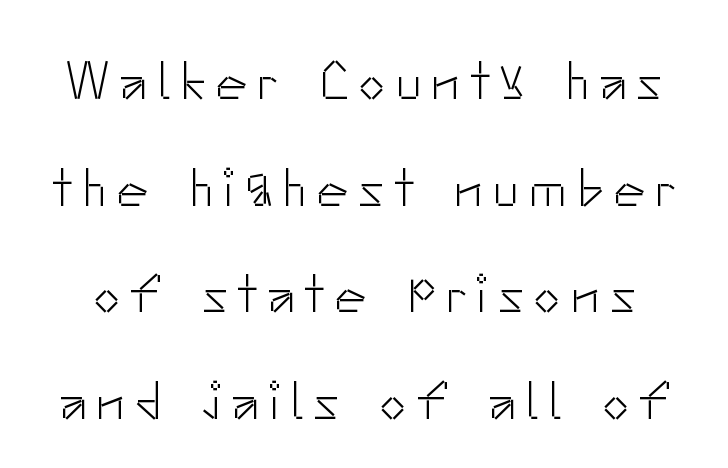
Q: Is the text bold? A: No.
Q: Is the text italic (slanted)? A: No, it is upright.
Q: Is the typeface a serif or a sans-serif typeface? A: Sans-serif.
Q: Is the text underlined? A: No.
Q: Is the spacing between lines tight, normal or loose? A: Loose.
Q: Width (condensed, normal, or wide)? A: Normal.
Q: Stroke contrast? A: Low.
Q: x-height? A: Small.
Q: Monospaced? A: No.
